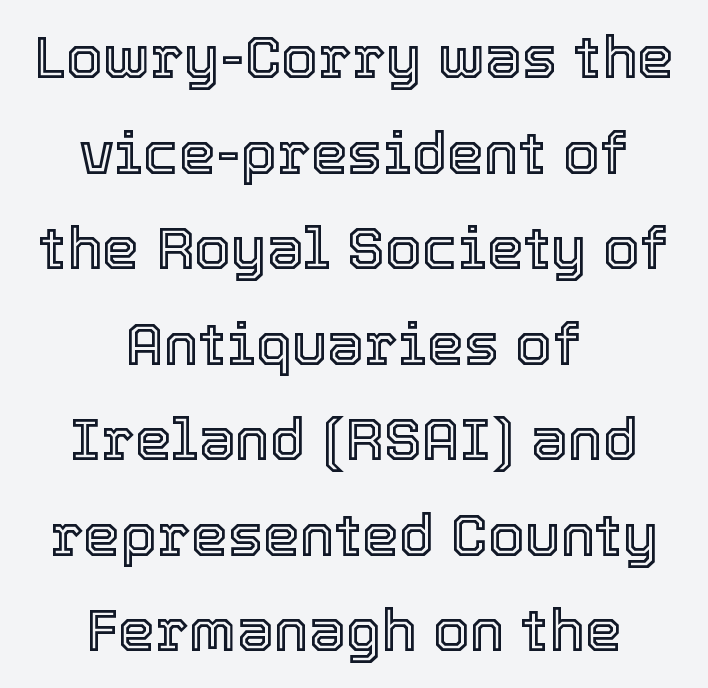
{"italic": "no", "width": "normal", "x_height": "medium", "monospaced": "no", "underline": "no", "align": "center", "line_spacing": "normal", "line_spacing_ratio": 1.62, "letter_spacing": "normal", "letter_spacing_em": 0.0, "glyph_px": 59}
